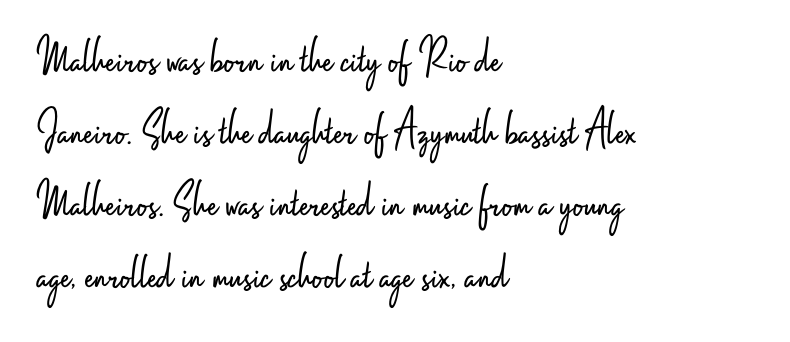
{"serif": "no", "bold": "no", "weight": "light", "width": "condensed", "stroke_contrast": "low", "x_height": "small", "monospaced": "no", "underline": "no", "align": "left", "line_spacing": "normal", "line_spacing_ratio": 1.41, "letter_spacing": "normal", "letter_spacing_em": 0.0, "glyph_px": 51}
